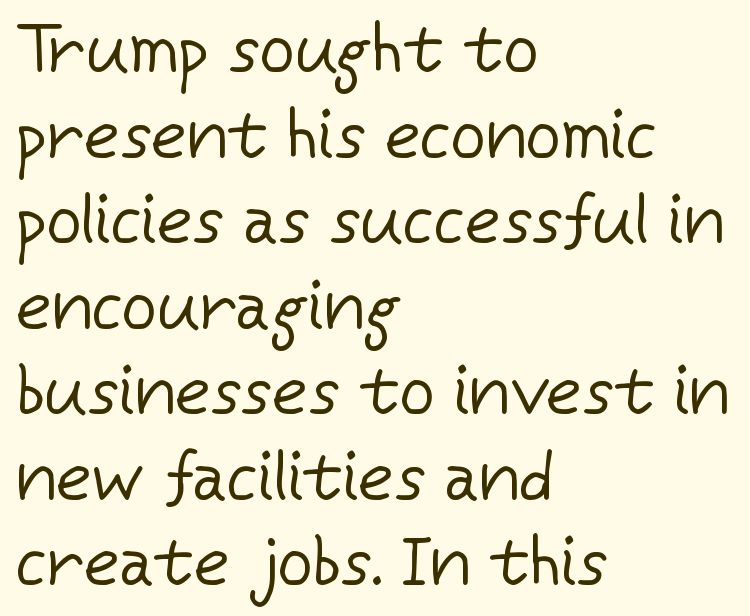
The image shows 69 px regular-weight sans-serif type, upright; set left-aligned, line spacing 1.24x, normal letter spacing, not underlined; low stroke contrast and a medium x-height.
